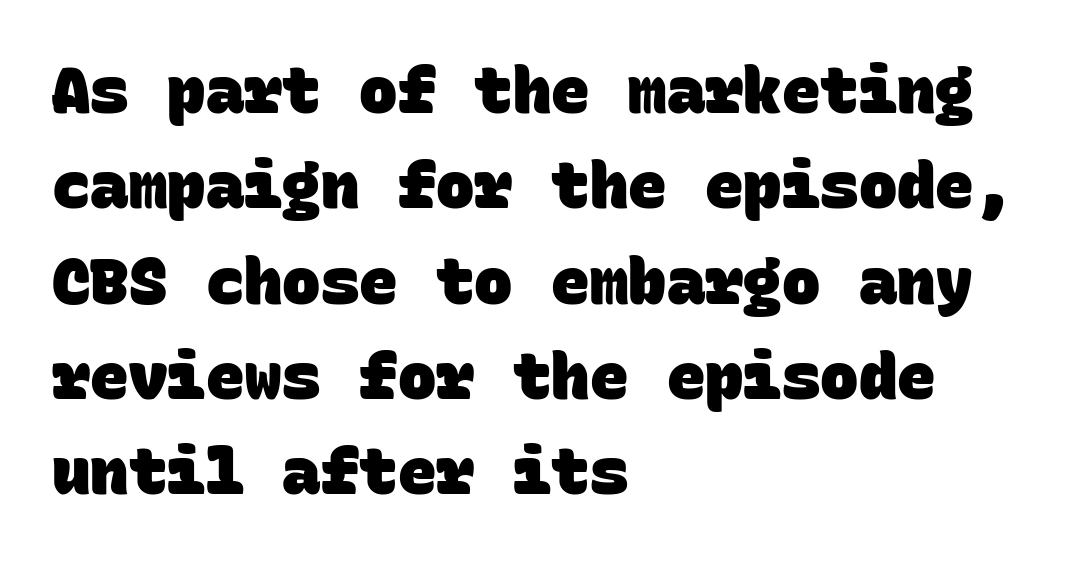
The typesetting leans heavy: a genuine bold. Every row of glyphs begins at an identical x-position on the left. Any mark beneath the type? The region is blank. Nothing sits at the stroke ends, so this counts as sans-serif.
